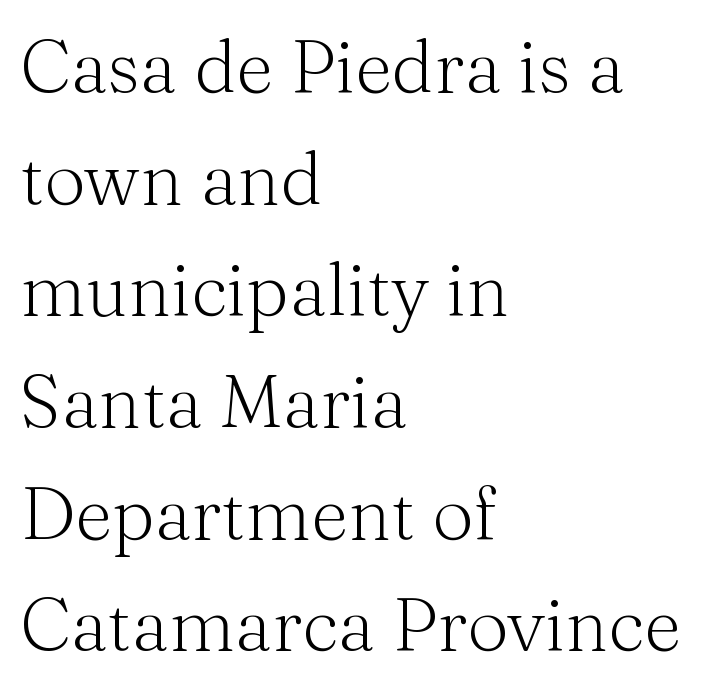
The passage shown is typed in a proportional face where columns would drift. The passage shown is not underscored anywhere. Summary of weight: not heavy and not bold. Horizontal alignment here is leftward, the default for most running prose. Caption: standard tracking, unaltered.
